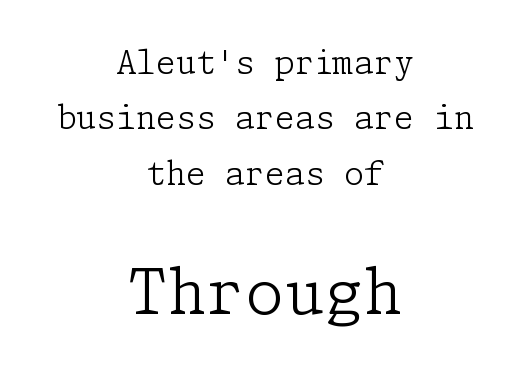
Posture: upright roman. The face used here is rendered with its standard letterfit. You can tell from the footed stems that serif type was used. Weight: in the light-to-regular range. These lines stack symmetrically, like a column narrowing and widening about its center.
